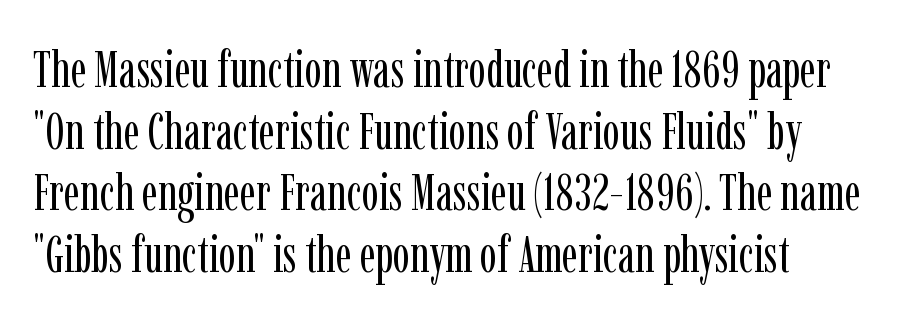
Q: Is the text bold? A: No.
Q: Is the text italic (slanted)? A: No, it is upright.
Q: Is the typeface a serif or a sans-serif typeface? A: Serif.
Q: Is the text underlined? A: No.
Q: How is the paragraph aligned? A: Left-aligned.
Q: Is the spacing between letters normal or unusually wide? A: Normal.
Q: Width (condensed, normal, or wide)? A: Condensed.
Q: Stroke contrast? A: Low.
Q: x-height? A: Medium.
Q: Monospaced? A: No.
